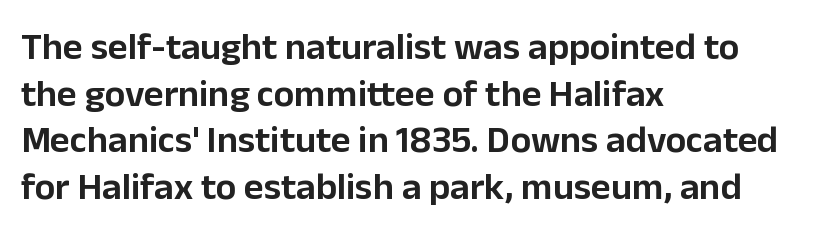
Q: Is the text italic (slanted)? A: No, it is upright.
Q: Is the typeface a serif or a sans-serif typeface? A: Sans-serif.
Q: Is the text underlined? A: No.
Q: How is the paragraph aligned? A: Left-aligned.
Q: Is the spacing between letters normal or unusually wide? A: Normal.
Q: Width (condensed, normal, or wide)? A: Normal.
Q: Stroke contrast? A: Low.
Q: x-height? A: Medium.
Q: Monospaced? A: No.
